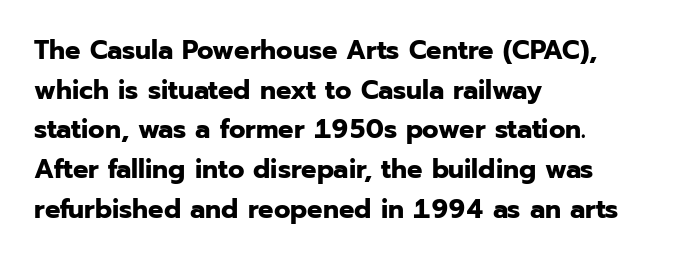
The glyphs are unaccompanied by any horizontal stroke below them. The characters look thick and weighty, a clear bold. Horizontally, the lines are justified to the leading edge only. Successive baselines arrive at the customary interval. Ordinary non-slanted type is in use.
